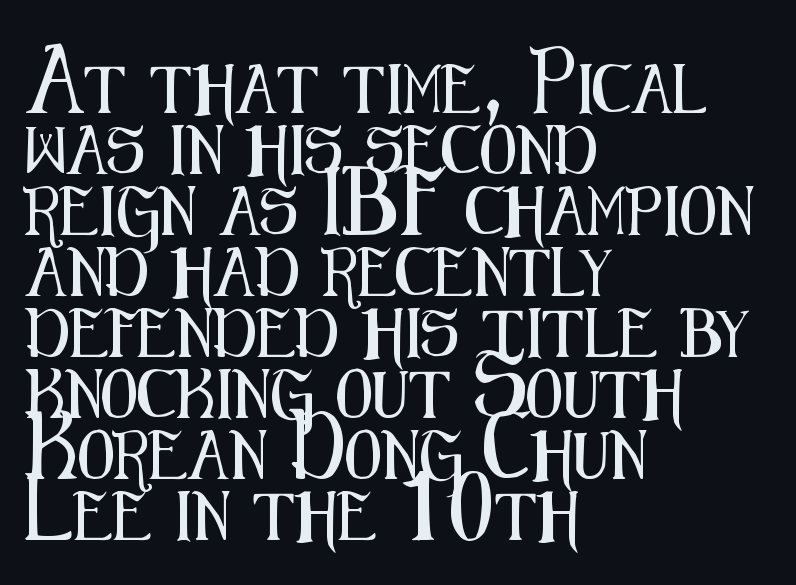
The image shows 48 px condensed type, upright; set left-aligned, normal line spacing (1.27x), normal letter spacing, not underlined; medium stroke contrast and a medium x-height.
